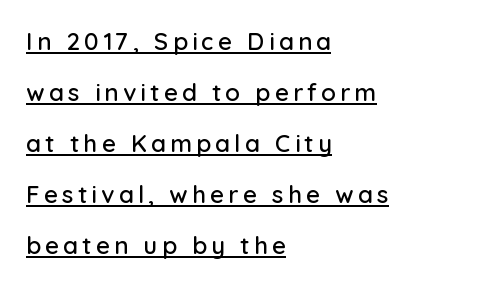
{"italic": "no", "underline": "yes", "align": "left", "line_spacing": "loose", "line_spacing_ratio": 2.13, "glyph_px": 24}
